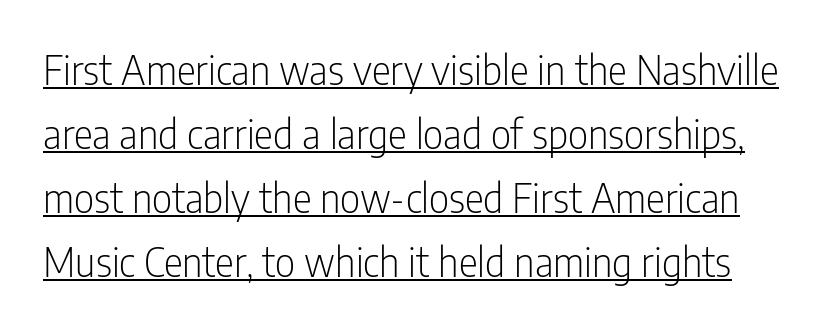
Note: no serifs on the glyphs. Looks like regular typesetting: each glyph gets only the width it needs. Each word holds together tightly as a unit, with standard inter-letter gaps. This is the regular roman posture of the typeface.
